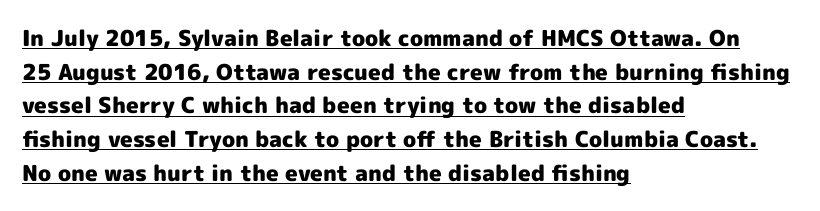
Q: Is the text bold? A: Yes.
Q: Is the text italic (slanted)? A: No, it is upright.
Q: Is the text underlined? A: Yes.
Q: How is the paragraph aligned? A: Left-aligned.
Q: Is the spacing between letters normal or unusually wide? A: Normal.
Q: Is the spacing between lines tight, normal or loose? A: Normal.
